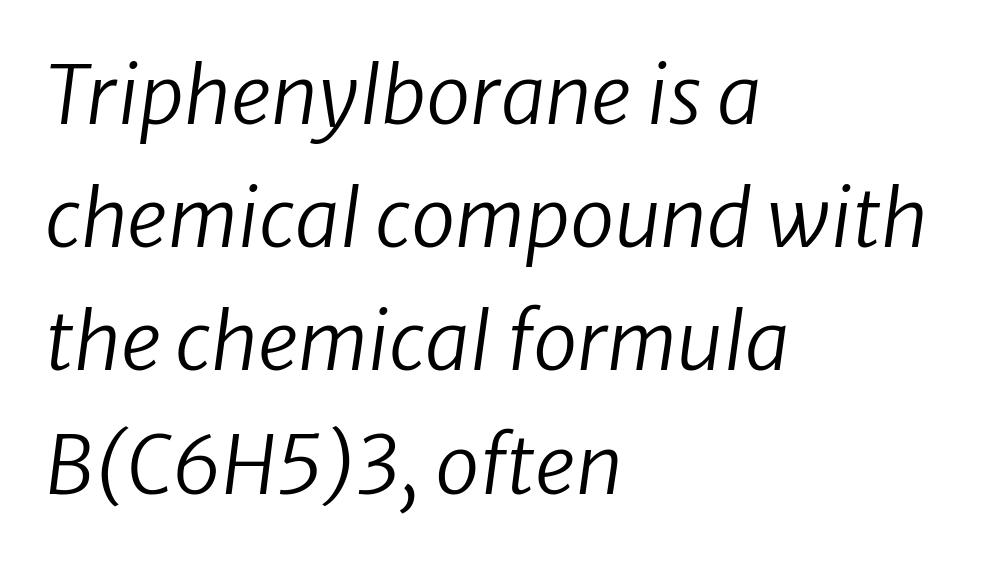
Q: Is the text bold? A: No.
Q: Is the typeface a serif or a sans-serif typeface? A: Sans-serif.
Q: Is the text underlined? A: No.
Q: How is the paragraph aligned? A: Left-aligned.
Q: Is the spacing between letters normal or unusually wide? A: Normal.
Q: Is the spacing between lines tight, normal or loose? A: Normal.
Q: Width (condensed, normal, or wide)? A: Normal.
Q: Stroke contrast? A: Low.
Q: x-height? A: Medium.
Q: Monospaced? A: No.
